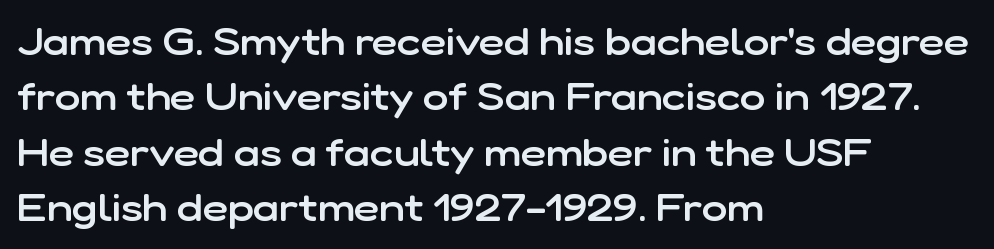
{"serif": "no", "italic": "no", "bold": "semi", "weight": "semibold", "width": "normal", "stroke_contrast": "low", "x_height": "medium", "monospaced": "no", "underline": "no", "align": "left", "line_spacing": "normal", "line_spacing_ratio": 1.42, "letter_spacing": "normal", "letter_spacing_em": 0.0, "glyph_px": 39}
